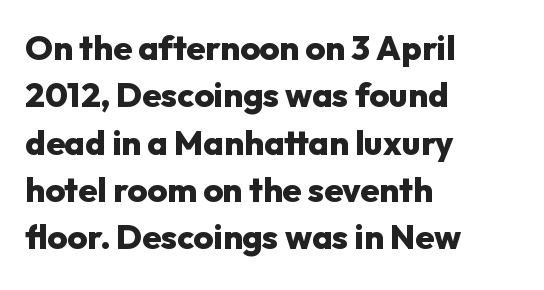
Q: Is the text bold? A: Yes.
Q: Is the text italic (slanted)? A: No, it is upright.
Q: Is the typeface a serif or a sans-serif typeface? A: Sans-serif.
Q: Is the text underlined? A: No.
Q: How is the paragraph aligned? A: Left-aligned.
Q: Is the spacing between letters normal or unusually wide? A: Normal.
Q: Is the spacing between lines tight, normal or loose? A: Normal.
Q: Width (condensed, normal, or wide)? A: Normal.
Q: Stroke contrast? A: Low.
Q: x-height? A: Medium.
Q: Monospaced? A: No.
